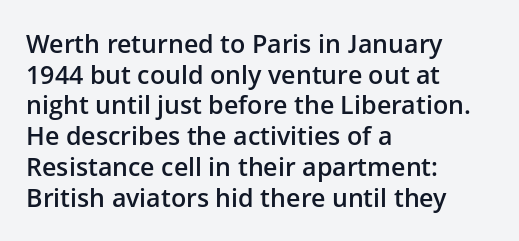
The image shows 25 px text type, upright; set left-aligned, line spacing 1.23x, normal letter spacing, not underlined.
